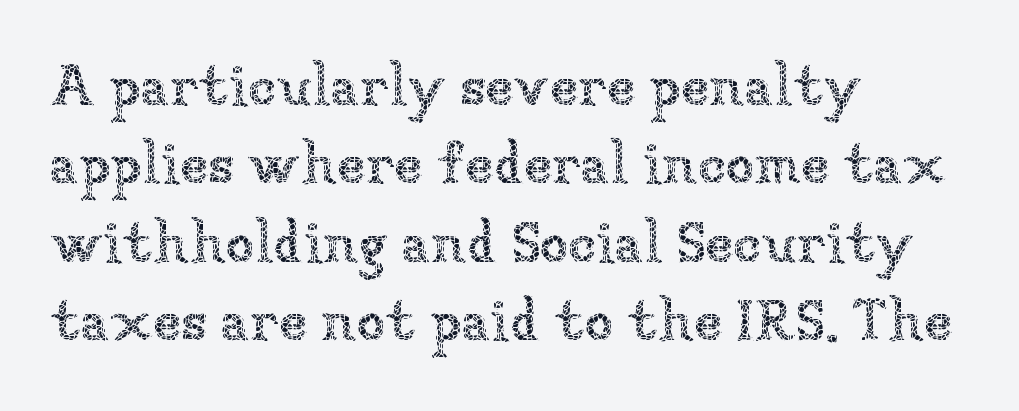
{"italic": "no", "bold": "no", "weight": "thin", "width": "normal", "stroke_contrast": "low", "x_height": "medium", "monospaced": "no", "underline": "no", "align": "left", "line_spacing": "normal", "line_spacing_ratio": 1.35, "letter_spacing": "normal", "letter_spacing_em": 0.0, "glyph_px": 58}
